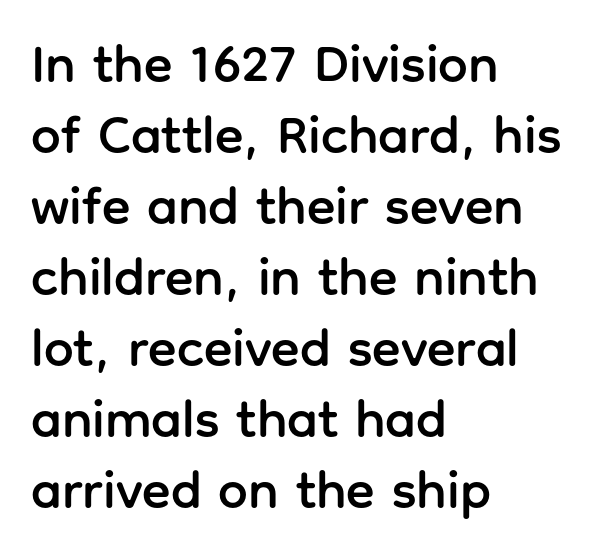
Q: Is the text italic (slanted)? A: No, it is upright.
Q: Is the typeface a serif or a sans-serif typeface? A: Sans-serif.
Q: Is the text underlined? A: No.
Q: How is the paragraph aligned? A: Left-aligned.
Q: Is the spacing between letters normal or unusually wide? A: Normal.
Q: Is the spacing between lines tight, normal or loose? A: Normal.
Q: Width (condensed, normal, or wide)? A: Normal.
Q: Stroke contrast? A: Low.
Q: x-height? A: Medium.
Q: Monospaced? A: No.
